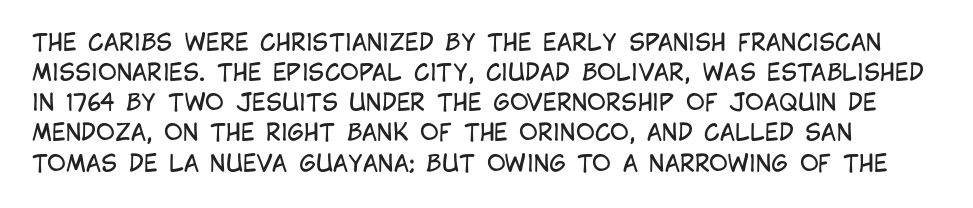
The image shows 23 px text type, upright; set normal line spacing (1.31x), normal letter spacing, not underlined.
